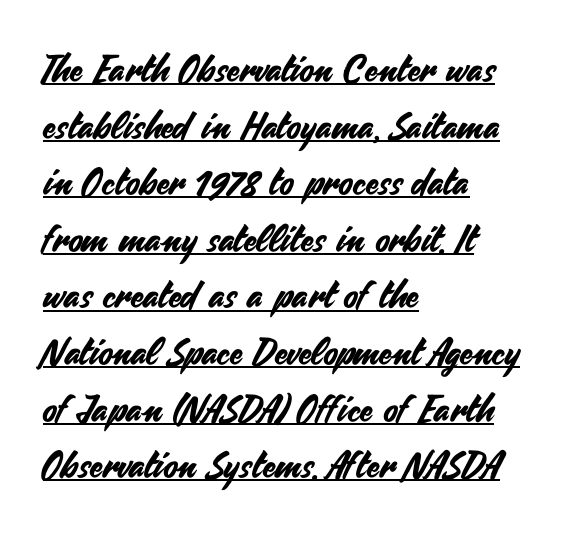
The image shows 37 px sans-serif type; set left-aligned, normal line spacing (1.53x), normal letter spacing, underlined; medium stroke contrast and a small x-height.
